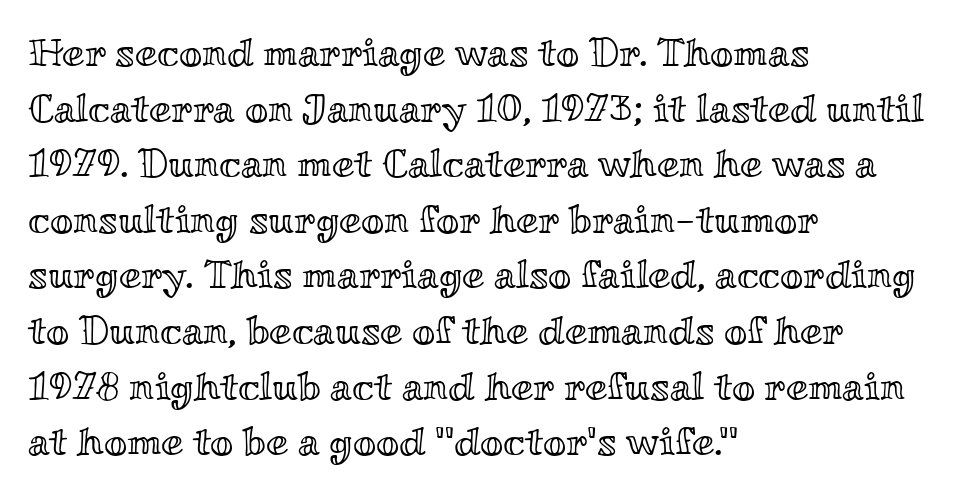
The image shows 40 px wide type, upright; set left-aligned, normal line spacing (1.39x), normal letter spacing, not underlined; a small x-height.
